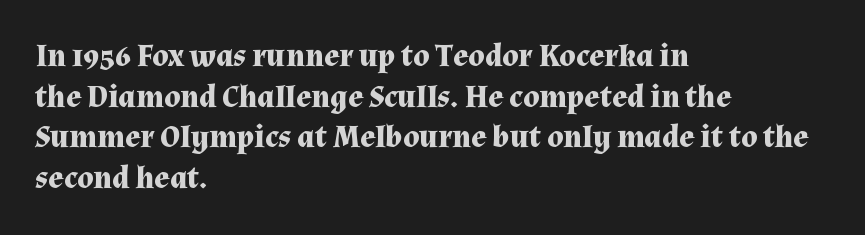
Type style note: has serifs. Caption: standard tracking, unaltered. Lines of text with bare space underneath. A normal amount of white space separates one row of letters from the next.
